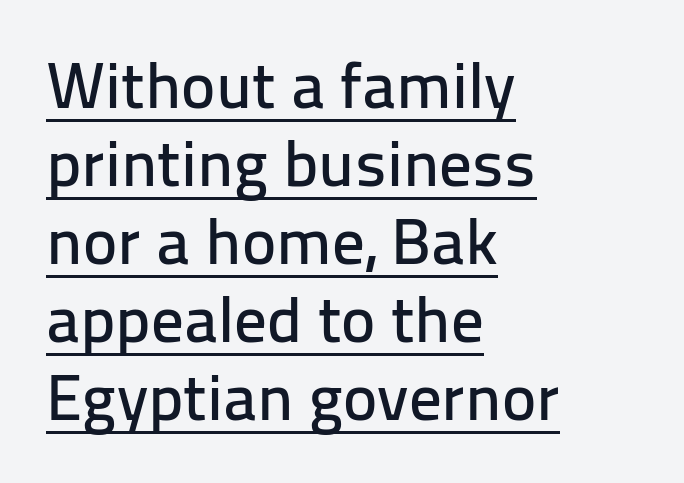
The image shows 65 px sans-serif type, upright; set left-aligned, line spacing 1.2x, normal letter spacing, underlined; low stroke contrast and a medium x-height.
